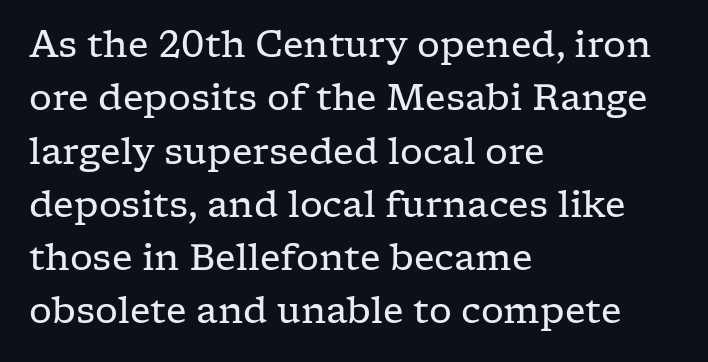
Q: Is the text bold? A: No.
Q: Is the text italic (slanted)? A: No, it is upright.
Q: Is the typeface a serif or a sans-serif typeface? A: Serif.
Q: Is the text underlined? A: No.
Q: How is the paragraph aligned? A: Left-aligned.
Q: Is the spacing between letters normal or unusually wide? A: Normal.
Q: Is the spacing between lines tight, normal or loose? A: Normal.
Q: Width (condensed, normal, or wide)? A: Wide.
Q: Stroke contrast? A: Low.
Q: x-height? A: Medium.
Q: Monospaced? A: No.
